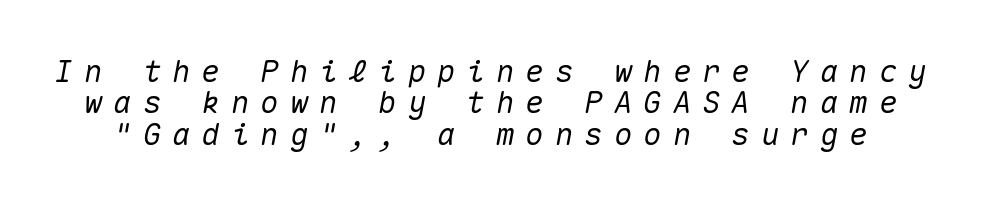
The tracking jumps out immediately: characters are airy and widely separated. These lines are rendered in a fixed-pitch font. A clean baseline with only descenders dipping below it. The axis of the letterforms is tilted away from vertical.
